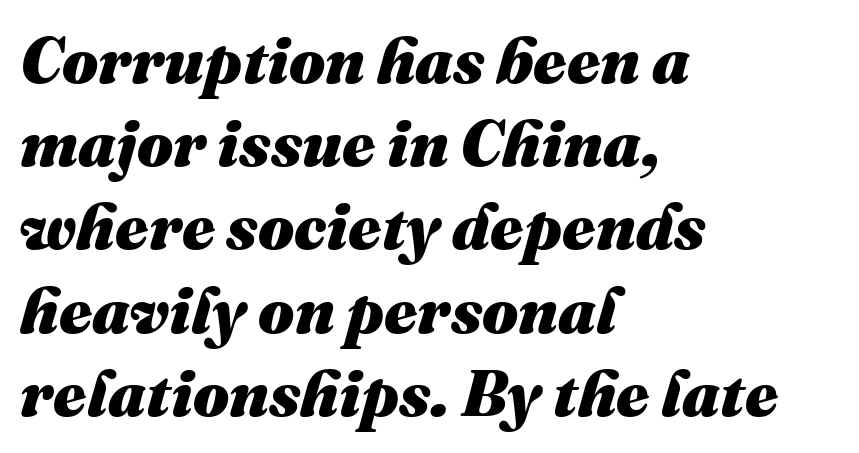
{"italic": "yes", "lean": "right", "slant_degrees": 16, "bold": "yes", "weight": "heavy", "width": "normal", "stroke_contrast": "medium", "x_height": "medium", "monospaced": "no", "underline": "no", "align": "left", "line_spacing": "normal", "line_spacing_ratio": 1.3, "letter_spacing": "normal", "letter_spacing_em": 0.0, "glyph_px": 64}
